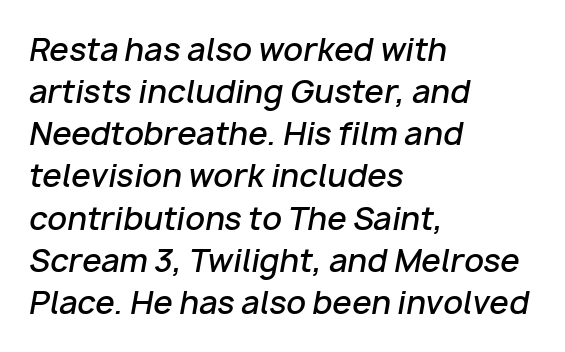
The image shows 31 px semibold type, italic (leaning right); set left-aligned, normal line spacing (1.36x), normal letter spacing, not underlined; low stroke contrast and a medium x-height.
